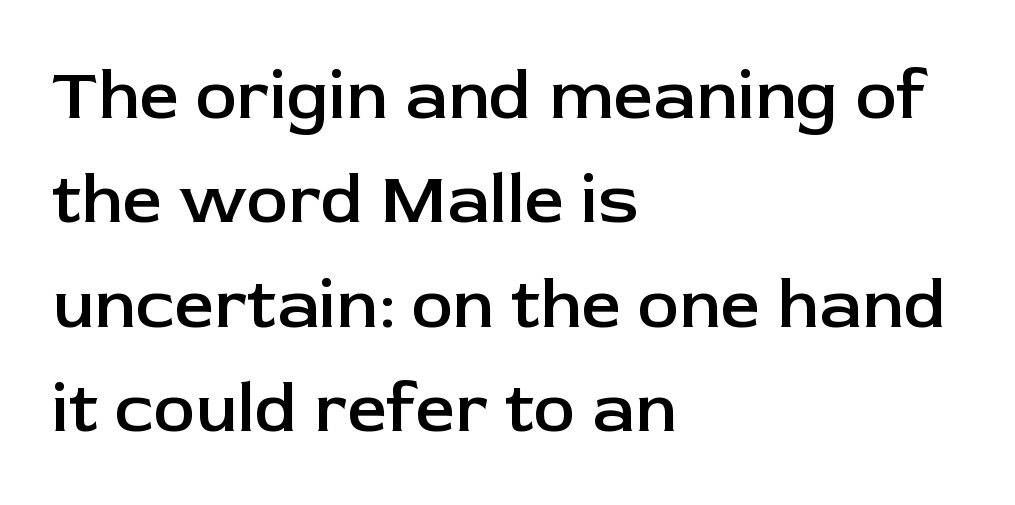
Q: Is the text bold? A: Semi-bold.
Q: Is the text italic (slanted)? A: No, it is upright.
Q: Is the typeface a serif or a sans-serif typeface? A: Sans-serif.
Q: Is the text underlined? A: No.
Q: How is the paragraph aligned? A: Left-aligned.
Q: Is the spacing between letters normal or unusually wide? A: Normal.
Q: Is the spacing between lines tight, normal or loose? A: Normal.
Q: Width (condensed, normal, or wide)? A: Normal.
Q: Stroke contrast? A: Low.
Q: x-height? A: Medium.
Q: Monospaced? A: No.
